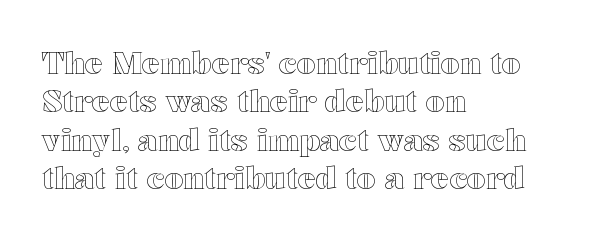
Q: Is the text italic (slanted)? A: No, it is upright.
Q: Is the text underlined? A: No.
Q: How is the paragraph aligned? A: Left-aligned.
Q: Is the spacing between letters normal or unusually wide? A: Normal.
Q: Is the spacing between lines tight, normal or loose? A: Normal.
Q: Width (condensed, normal, or wide)? A: Wide.
Q: x-height? A: Medium.
Q: Monospaced? A: No.
